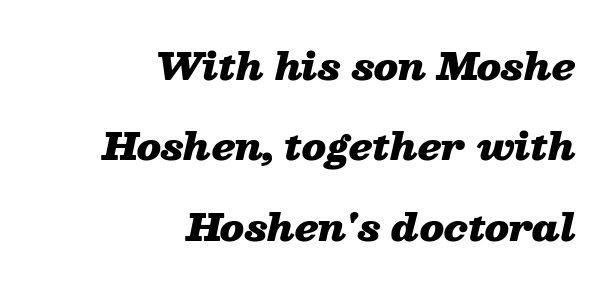
The image shows 36 px heavy, wide type, italic (leaning right); set right-aligned, loose line spacing (2.23x), normal letter spacing, not underlined; low stroke contrast and a medium x-height.
